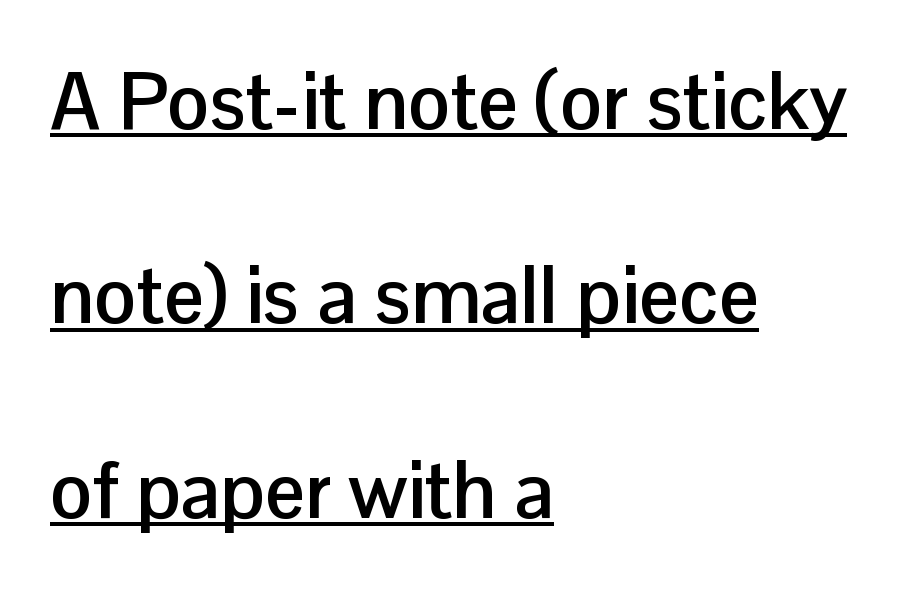
{"serif": "no", "italic": "no", "bold": "yes", "weight": "semibold", "width": "normal", "stroke_contrast": "low", "x_height": "medium", "monospaced": "no", "underline": "yes", "align": "left", "line_spacing": "loose", "line_spacing_ratio": 2.46, "letter_spacing": "normal", "letter_spacing_em": 0.0, "glyph_px": 79}
